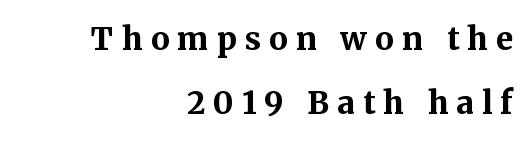
Q: Is the text bold? A: Yes.
Q: Is the text italic (slanted)? A: No, it is upright.
Q: Is the typeface a serif or a sans-serif typeface? A: Serif.
Q: Is the text underlined? A: No.
Q: How is the paragraph aligned? A: Right-aligned.
Q: Is the spacing between letters normal or unusually wide? A: Unusually wide.
Q: Is the spacing between lines tight, normal or loose? A: Loose.
Q: Width (condensed, normal, or wide)? A: Normal.
Q: Stroke contrast? A: Medium.
Q: x-height? A: Medium.
Q: Monospaced? A: No.
